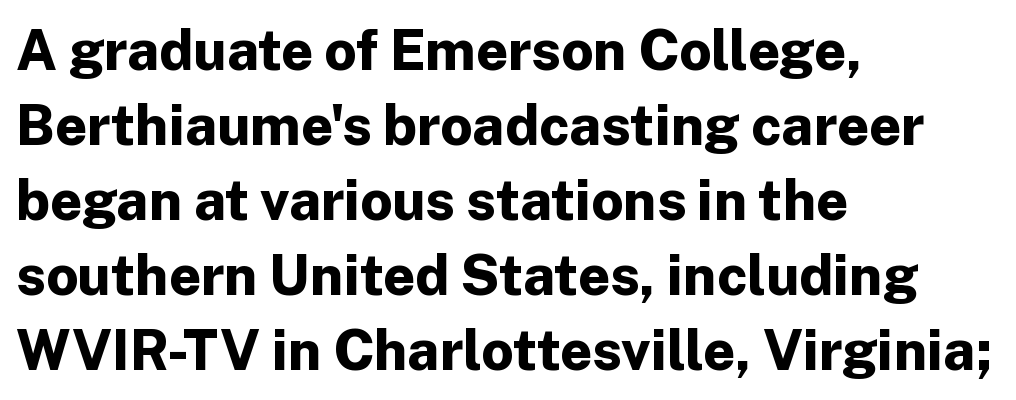
{"serif": "no", "italic": "no", "bold": "yes", "weight": "bold", "width": "normal", "stroke_contrast": "low", "x_height": "medium", "monospaced": "no", "underline": "no", "align": "left", "line_spacing": "normal", "line_spacing_ratio": 1.34, "letter_spacing": "normal", "letter_spacing_em": 0.0, "glyph_px": 56}
